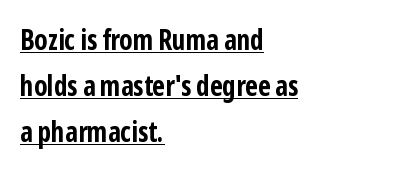
The image shows 28 px bold, condensed sans-serif type, upright; set left-aligned, normal line spacing (1.65x), normal letter spacing, underlined; low stroke contrast and a medium x-height.
